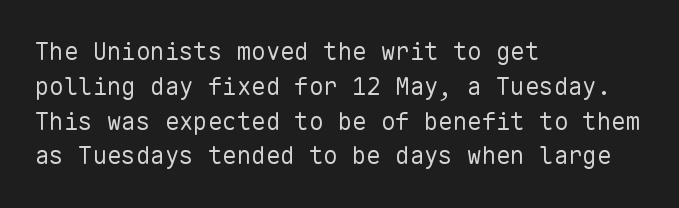
Q: Is the text bold? A: No.
Q: Is the text italic (slanted)? A: No, it is upright.
Q: Is the text underlined? A: No.
Q: How is the paragraph aligned? A: Left-aligned.
Q: Is the spacing between letters normal or unusually wide? A: Normal.
Q: Is the spacing between lines tight, normal or loose? A: Normal.
